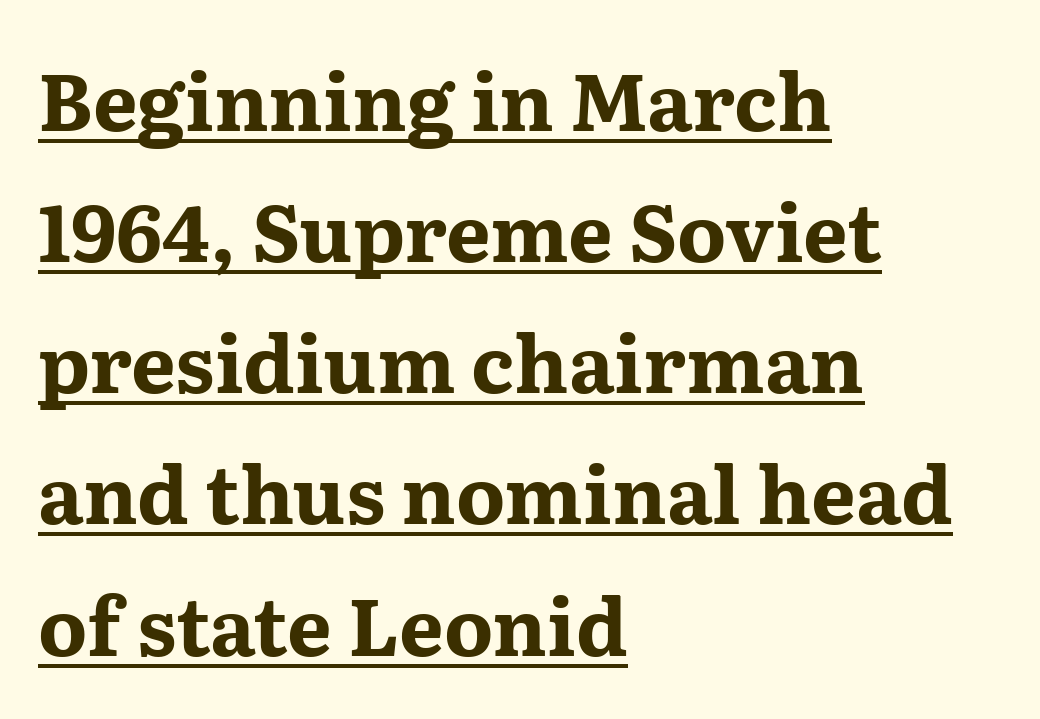
Does the weight exceed regular? Yes, all the way to bold. You can tell it's not italic because the verticals are truly vertical. Students, observe the line beneath the letters — that is underlining. Between one letter and the next there's only the usual sliver of space. You could not count columns in this text — the font is proportionally spaced.
